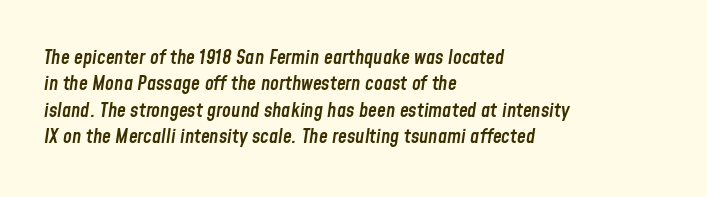
The image shows 20 px text type, italic (leaning right); set left-aligned, normal line spacing (1.32x), normal letter spacing, not underlined.
